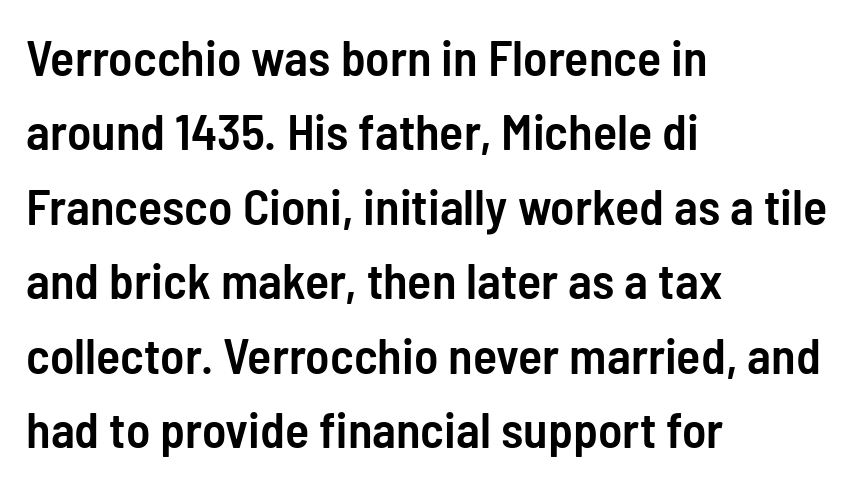
{"serif": "no", "italic": "no", "bold": "semi", "weight": "semibold", "width": "condensed", "stroke_contrast": "low", "x_height": "medium", "monospaced": "no", "underline": "no", "align": "left", "line_spacing": "normal", "line_spacing_ratio": 1.49, "letter_spacing": "normal", "letter_spacing_em": 0.0, "glyph_px": 50}
